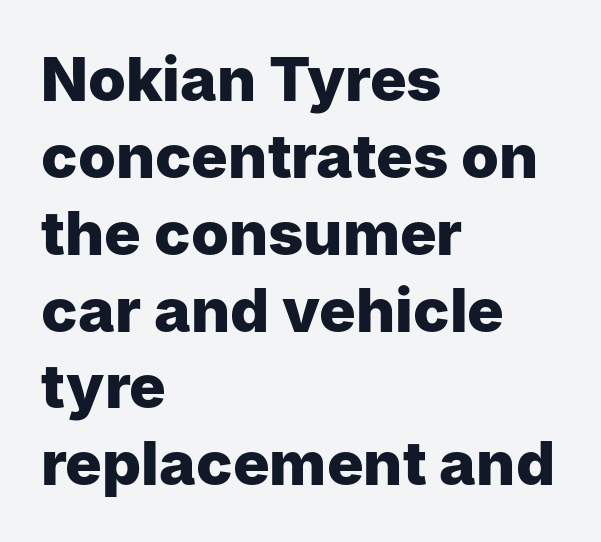
Words float on clear page, feet unadorned. Does the weight exceed regular? Yes, all the way to bold. What kind of face is this? One without serifs — a sans. These lines keep a tight, regular rhythm from letter to letter.
